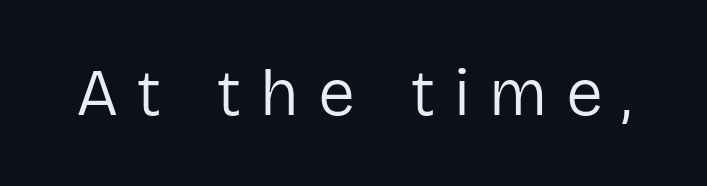
Q: Is the text bold? A: No.
Q: Is the text italic (slanted)? A: No, it is upright.
Q: Is the typeface a serif or a sans-serif typeface? A: Sans-serif.
Q: Is the text underlined? A: No.
Q: Is the spacing between letters normal or unusually wide? A: Unusually wide.
Q: Width (condensed, normal, or wide)? A: Normal.
Q: Stroke contrast? A: Low.
Q: x-height? A: Medium.
Q: Monospaced? A: No.
